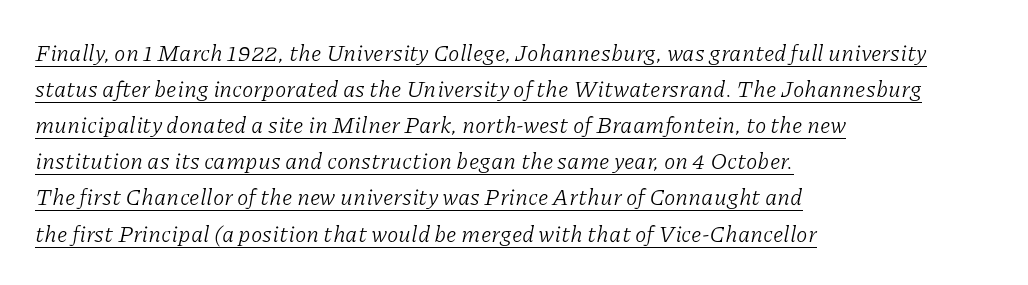
Q: Is the text bold? A: No.
Q: Is the text italic (slanted)? A: Yes, it leans right by about 11 degrees.
Q: Is the text underlined? A: Yes.
Q: How is the paragraph aligned? A: Left-aligned.
Q: Is the spacing between letters normal or unusually wide? A: Normal.
Q: Is the spacing between lines tight, normal or loose? A: Normal.
